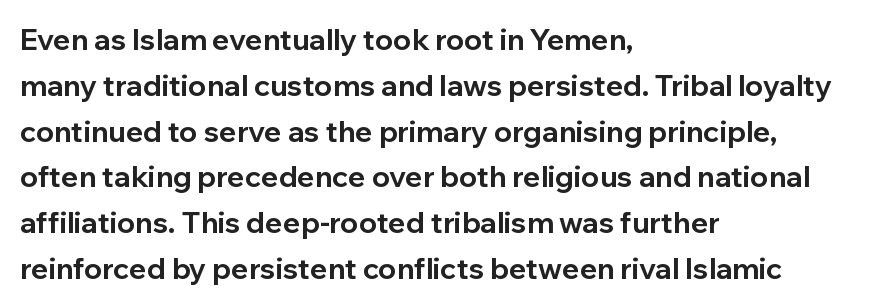
{"serif": "no", "italic": "no", "bold": "yes", "weight": "bold", "width": "normal", "stroke_contrast": "low", "x_height": "medium", "monospaced": "no", "underline": "no", "align": "left", "line_spacing": "normal", "line_spacing_ratio": 1.58, "letter_spacing": "normal", "letter_spacing_em": 0.0, "glyph_px": 29}
